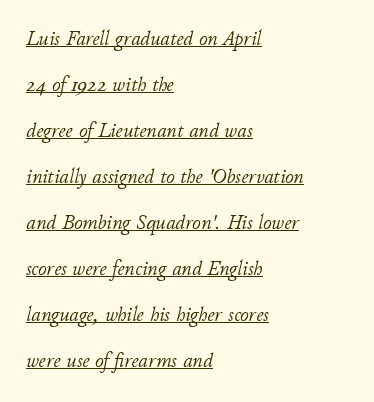
Would a proofreader flag this as italicized? Yes. All the whitespace from short lines collects on the right. The letters look calm and open, with moderate or lighter stems. Look at the tracking — it's just the regular setting, nothing added.
